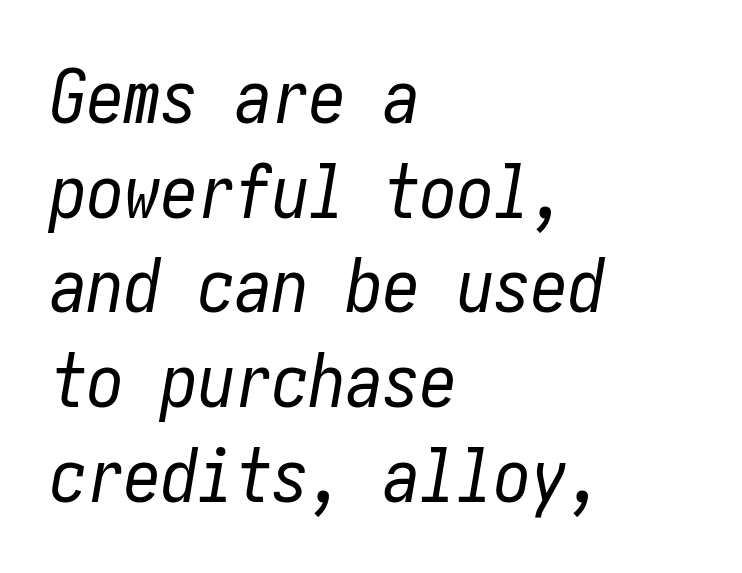
These lines sit exactly where default settings would place them. The lines in this sample share a left origin and differ only in where they stop. The passage shown leans; its letterforms are oblique. Underlining? Definitely not there.
